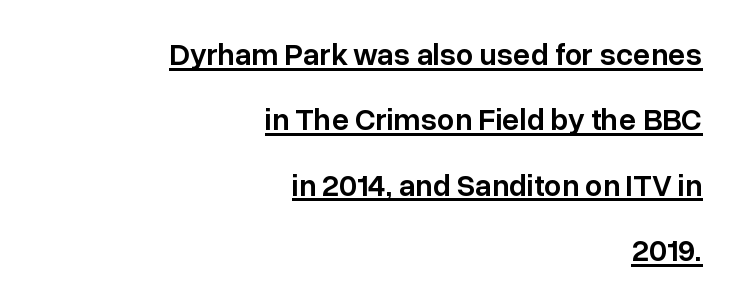
The image shows 31 px semibold sans-serif type, upright; set right-aligned, loose line spacing (2.11x), normal letter spacing, underlined; low stroke contrast and a medium x-height.
